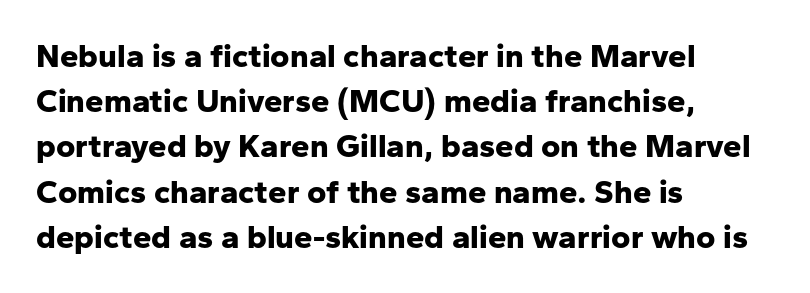
{"serif": "no", "italic": "no", "bold": "yes", "weight": "bold", "width": "normal", "stroke_contrast": "low", "x_height": "medium", "monospaced": "no", "underline": "no", "align": "left", "line_spacing": "normal", "line_spacing_ratio": 1.37, "letter_spacing": "normal", "letter_spacing_em": 0.0, "glyph_px": 33}
